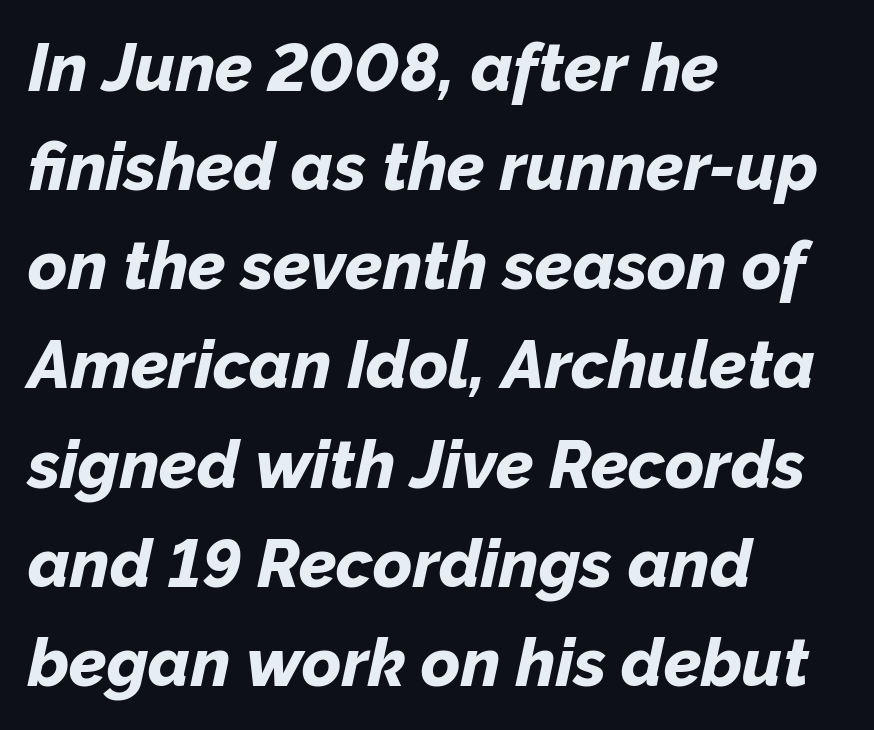
{"italic": "yes", "lean": "right", "slant_degrees": 12, "bold": "yes", "weight": "bold", "width": "normal", "stroke_contrast": "low", "x_height": "medium", "monospaced": "no", "underline": "no", "align": "left", "line_spacing": "normal", "line_spacing_ratio": 1.48, "letter_spacing": "normal", "letter_spacing_em": 0.0, "glyph_px": 67}
